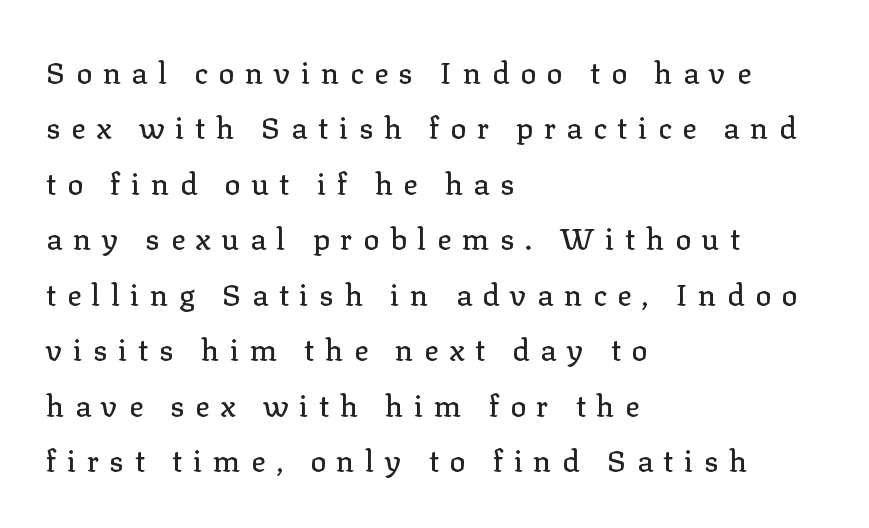
{"serif": "yes", "italic": "no", "width": "normal", "stroke_contrast": "low", "x_height": "medium", "monospaced": "no", "underline": "no", "align": "left", "line_spacing_ratio": 1.85, "letter_spacing": "wide", "letter_spacing_em": 0.35, "glyph_px": 30}
